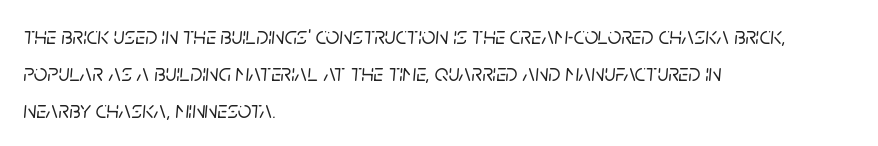
The passage shown leans; its letterforms are oblique. These lines keep a tight, regular rhythm from letter to letter. The typesetter chose a ragged-right arrangement here. Underline: absent. The space between consecutive lines is moderate.
